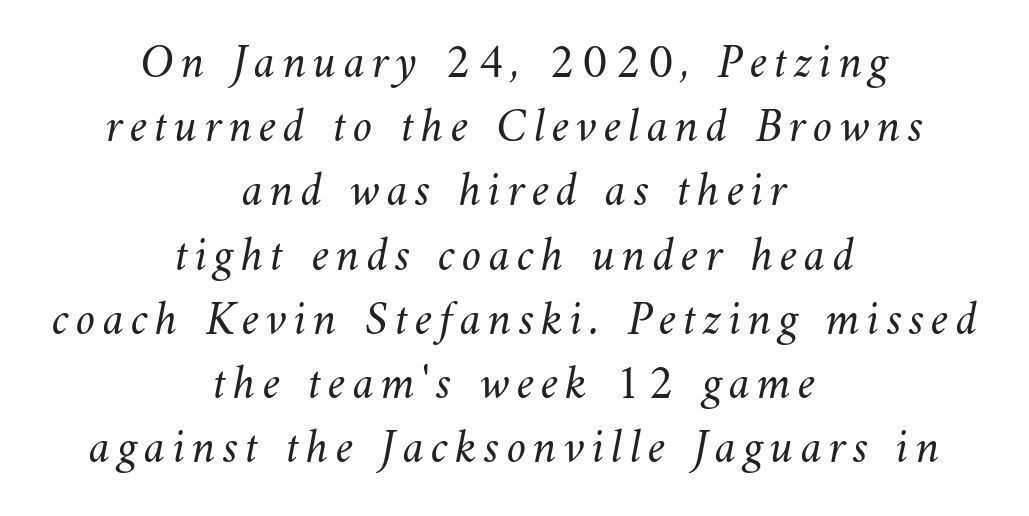
{"bold": "no", "weight": "light", "width": "normal", "stroke_contrast": "medium", "x_height": "small", "monospaced": "no", "underline": "no", "align": "center", "line_spacing": "normal", "line_spacing_ratio": 1.31, "glyph_px": 49}
